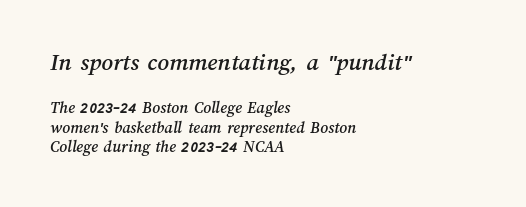
Visually the block forms a straight wall on the left and a jagged coastline on the right. Size contrast runs from large at the top to small at the bottom. Check under the words: just untouched page. Inter-character spacing is left at the font's built-in metrics.
